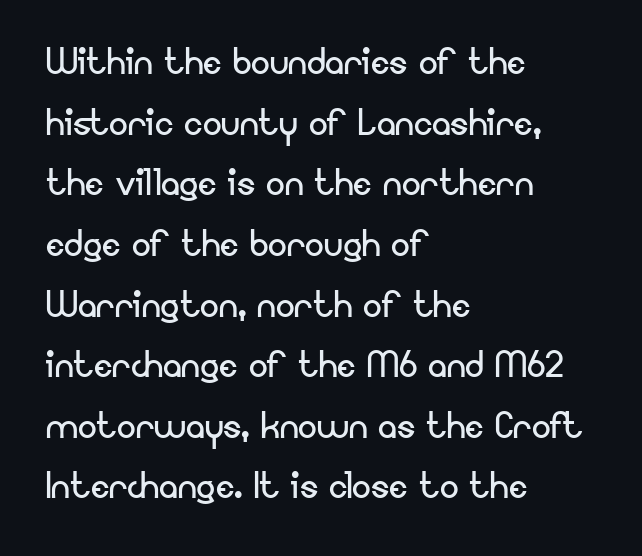
Q: Is the text bold? A: No.
Q: Is the text italic (slanted)? A: No, it is upright.
Q: Is the typeface a serif or a sans-serif typeface? A: Sans-serif.
Q: Is the text underlined? A: No.
Q: How is the paragraph aligned? A: Left-aligned.
Q: Is the spacing between letters normal or unusually wide? A: Normal.
Q: Is the spacing between lines tight, normal or loose? A: Normal.
Q: Width (condensed, normal, or wide)? A: Normal.
Q: Stroke contrast? A: Low.
Q: x-height? A: Small.
Q: Monospaced? A: No.
